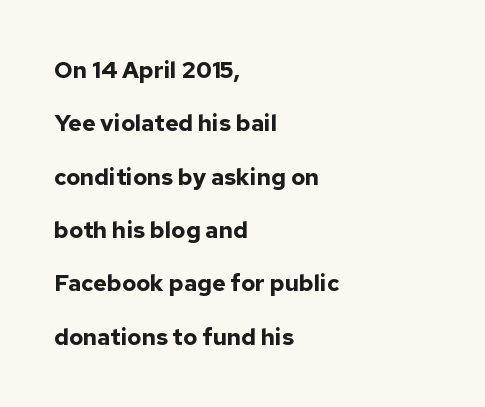
The passage is arranged the way most books set body copy — flush left. Caption: bold face, heavy strokes. Quick note: interline space is abundant. In terms of posture, this sample is upright. Rule under the text: the space is simply empty.
